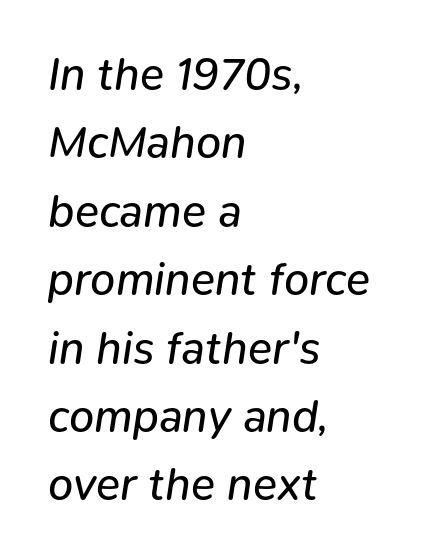
{"italic": "yes", "lean": "right", "slant_degrees": 9, "bold": "no", "weight": "regular", "width": "normal", "stroke_contrast": "low", "x_height": "medium", "monospaced": "no", "underline": "no", "align": "left", "line_spacing": "normal", "line_spacing_ratio": 1.52, "letter_spacing": "normal", "letter_spacing_em": 0.0, "glyph_px": 45}
